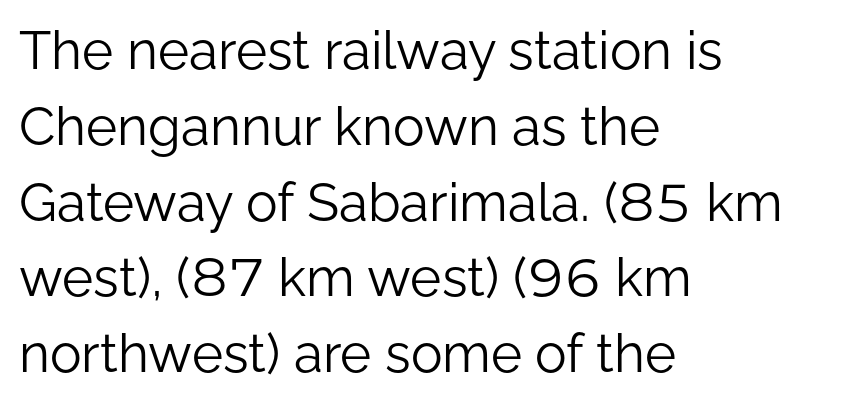
{"serif": "no", "italic": "no", "bold": "no", "weight": "light", "width": "normal", "stroke_contrast": "low", "x_height": "medium", "monospaced": "no", "underline": "no", "align": "left", "line_spacing": "normal", "line_spacing_ratio": 1.43, "letter_spacing": "normal", "letter_spacing_em": 0.0, "glyph_px": 53}
